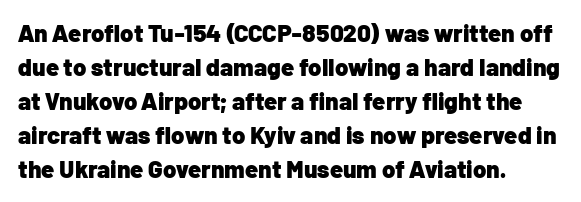
The passage shown stacks its lines at a standard gap. These lines keep a tight, regular rhythm from letter to letter. Descenders hang freely into open space. The sample has been set heavy, in full bold. Leftover space on each line is placed entirely after the last word. Nope, not italic — everything's standing straight.
